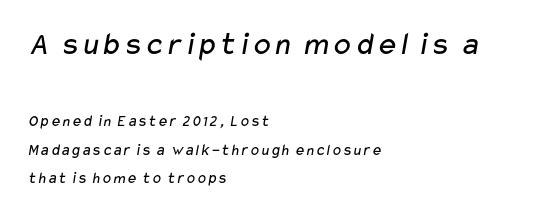
The image shows 33 px regular-weight, wide sans-serif type; set left-aligned, line spacing 1.8x, normal letter spacing, not underlined; the first (top) block is 2.06x larger; low stroke contrast and a medium x-height.
